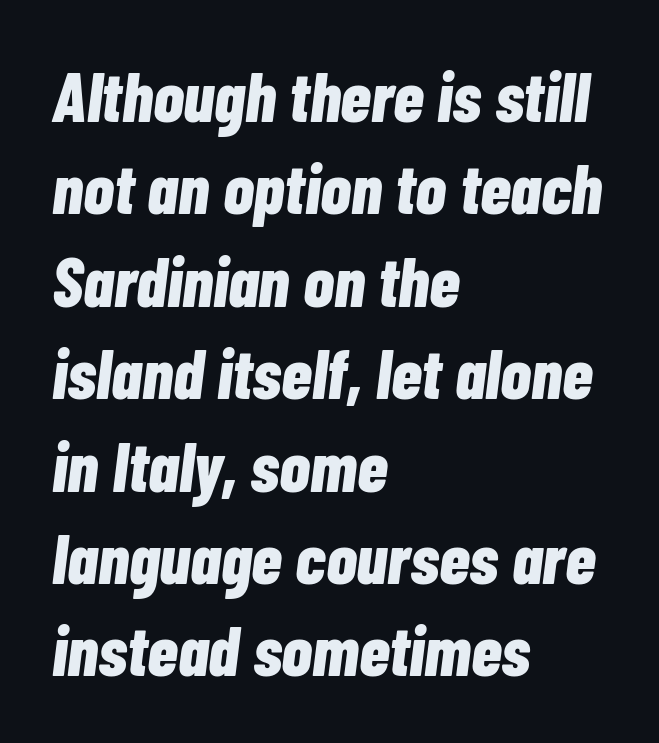
The axis of the letterforms is tilted away from vertical. A typesetter would call this proportional, since set widths differ per character. The passage shown is emphatically bold. The leading is moderate, giving the passage an even texture. The gaps between neighbouring characters are ordinary and unremarkable.
